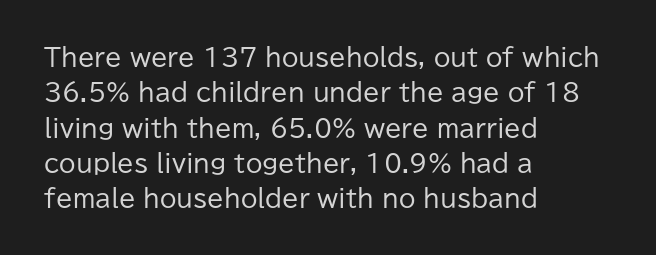
{"italic": "no", "bold": "no", "underline": "no", "align": "left", "line_spacing": "normal", "line_spacing_ratio": 1.47, "letter_spacing": "normal", "letter_spacing_em": 0.0, "glyph_px": 24}
